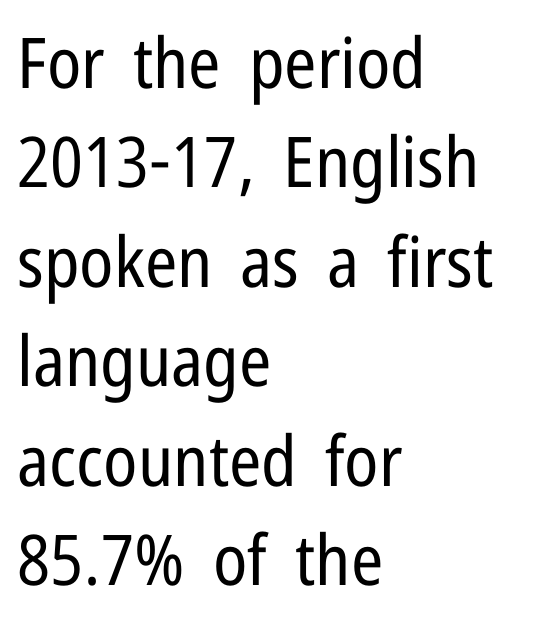
{"serif": "no", "italic": "no", "bold": "no", "weight": "regular", "width": "condensed", "stroke_contrast": "low", "x_height": "medium", "monospaced": "no", "underline": "no", "align": "left", "line_spacing": "normal", "line_spacing_ratio": 1.42, "letter_spacing": "normal", "letter_spacing_em": 0.0, "glyph_px": 70}
